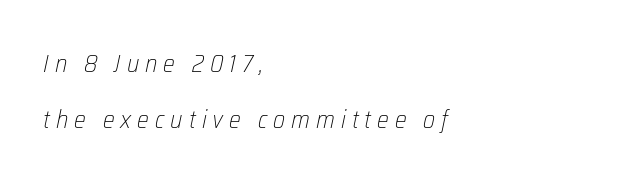
{"italic": "yes", "lean": "right", "slant_degrees": 12, "bold": "no", "underline": "no", "align": "left", "line_spacing": "loose", "line_spacing_ratio": 2.25, "letter_spacing": "wide", "letter_spacing_em": 0.24, "glyph_px": 25}
